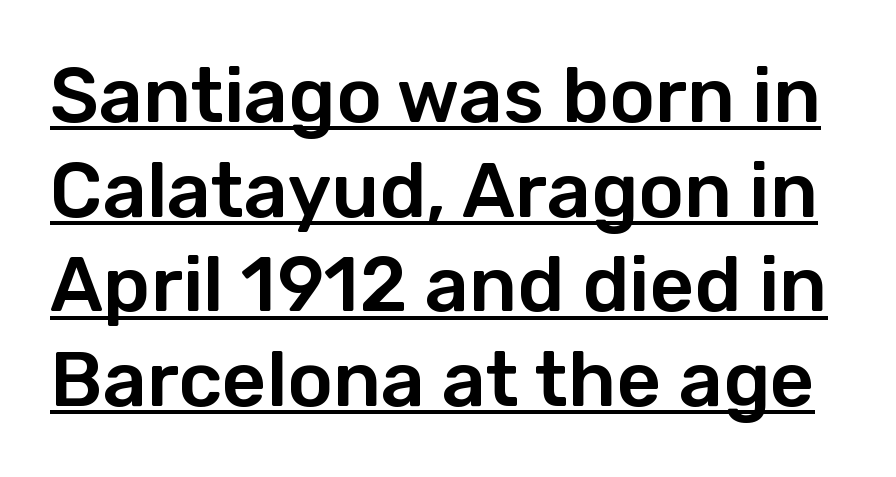
{"serif": "no", "italic": "no", "width": "normal", "stroke_contrast": "low", "x_height": "medium", "monospaced": "no", "underline": "yes", "line_spacing_ratio": 1.23, "letter_spacing": "normal", "letter_spacing_em": 0.0, "glyph_px": 77}
